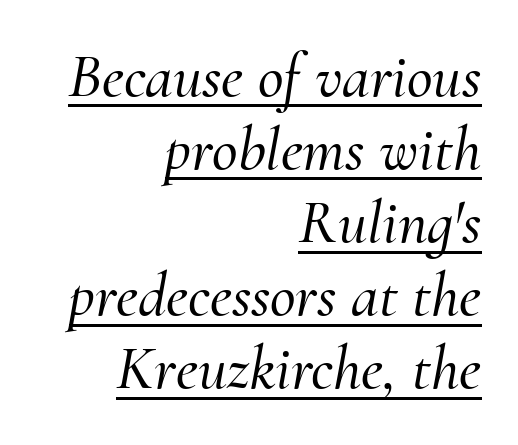
Q: Is the text italic (slanted)? A: Yes, it leans right by about 10 degrees.
Q: Is the typeface a serif or a sans-serif typeface? A: Serif.
Q: Is the text underlined? A: Yes.
Q: How is the paragraph aligned? A: Right-aligned.
Q: Is the spacing between letters normal or unusually wide? A: Normal.
Q: Width (condensed, normal, or wide)? A: Normal.
Q: Stroke contrast? A: Medium.
Q: x-height? A: Small.
Q: Monospaced? A: No.
